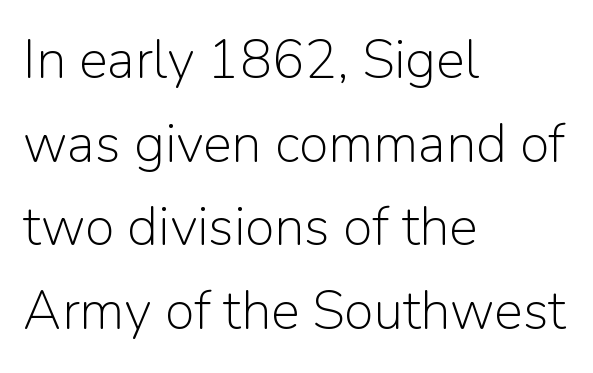
Q: Is the text bold? A: No.
Q: Is the text italic (slanted)? A: No, it is upright.
Q: Is the typeface a serif or a sans-serif typeface? A: Sans-serif.
Q: Is the text underlined? A: No.
Q: How is the paragraph aligned? A: Left-aligned.
Q: Is the spacing between letters normal or unusually wide? A: Normal.
Q: Is the spacing between lines tight, normal or loose? A: Normal.
Q: Width (condensed, normal, or wide)? A: Normal.
Q: Stroke contrast? A: Low.
Q: x-height? A: Medium.
Q: Monospaced? A: No.
